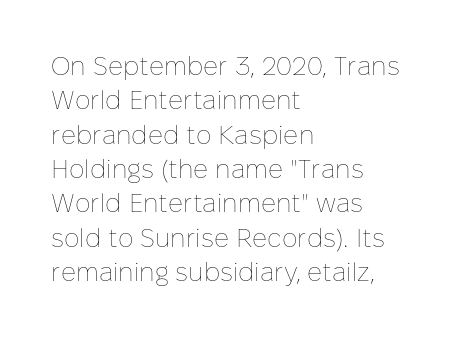
Leftover space on each line is placed entirely after the last word. Notice how the stems are strictly vertical — no italics here. The rendering uses a moderate line-height, typical for paragraphs. Underlining? Definitely not there. A light-to-regular cut is what we see here.
